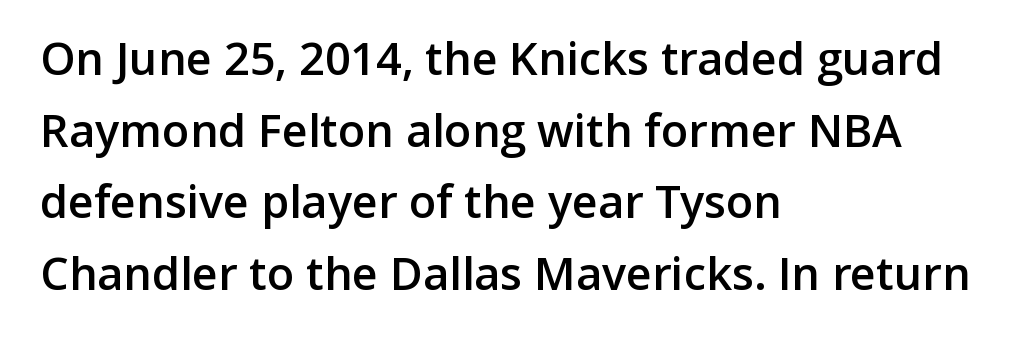
{"serif": "no", "italic": "no", "bold": "semi", "weight": "semibold", "width": "normal", "stroke_contrast": "low", "x_height": "medium", "monospaced": "no", "underline": "no", "align": "left", "line_spacing": "normal", "line_spacing_ratio": 1.59, "letter_spacing": "normal", "letter_spacing_em": 0.0, "glyph_px": 45}
